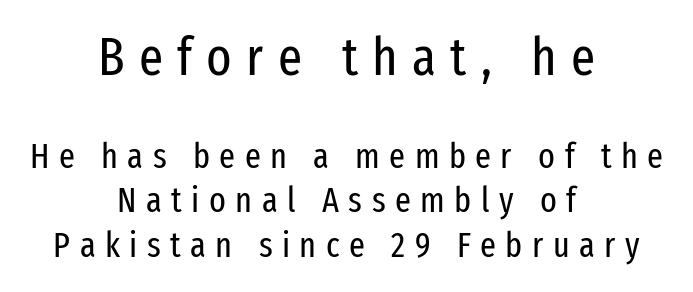
{"serif": "no", "italic": "no", "bold": "no", "weight": "regular", "width": "condensed", "stroke_contrast": "low", "x_height": "medium", "monospaced": "no", "underline": "no", "align": "center", "line_spacing": "normal", "line_spacing_ratio": 1.27, "letter_spacing": "wide", "letter_spacing_em": 0.27, "larger_block": "first", "size_ratio": 1.51, "glyph_px": 53}
